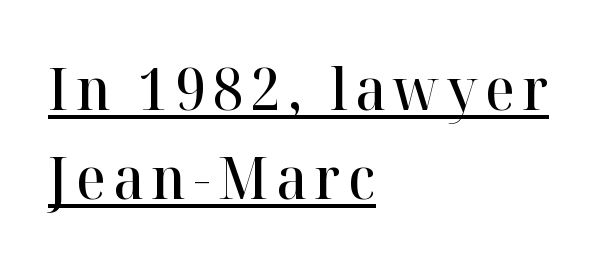
Q: Is the text bold? A: Semi-bold.
Q: Is the text italic (slanted)? A: No, it is upright.
Q: Is the typeface a serif or a sans-serif typeface? A: Serif.
Q: Is the text underlined? A: Yes.
Q: How is the paragraph aligned? A: Left-aligned.
Q: Is the spacing between lines tight, normal or loose? A: Normal.
Q: Width (condensed, normal, or wide)? A: Normal.
Q: Stroke contrast? A: High.
Q: x-height? A: Medium.
Q: Monospaced? A: No.
